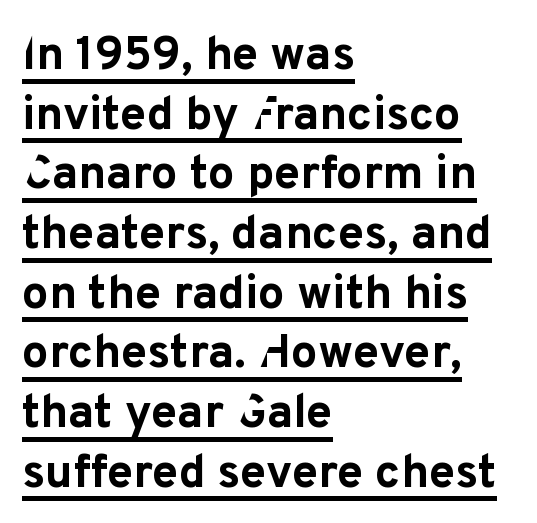
Varying glyph widths throughout — classic text-font behaviour. There is no visible air inserted between adjacent glyphs. One glance says typical: line gaps are just what's usual. To sum up the face: it is a sans, with no serifs. Every stem runs plumb, perpendicular to the baseline.
